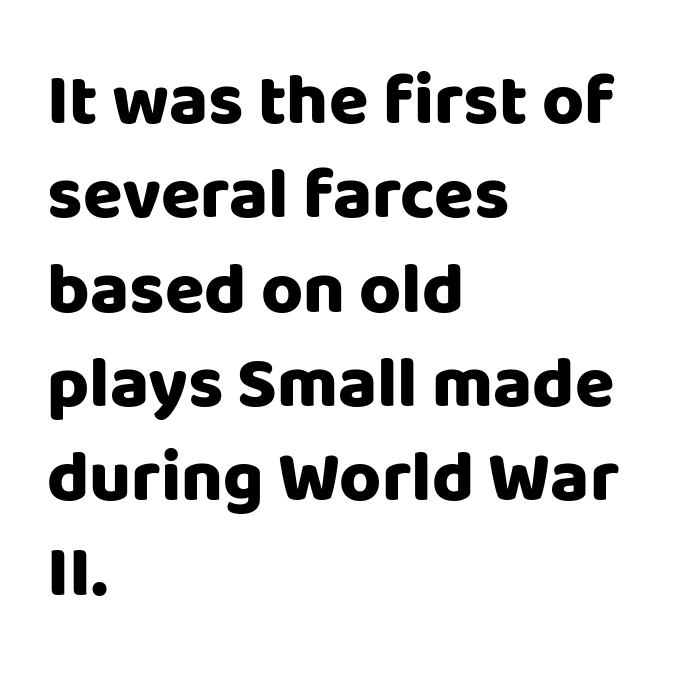
The rendering shows plain stroke endings on the letterforms — a sans-serif design. Heavy-handed strokes throughout: this text is bold. Upright lettering throughout. A student would call this left alignment; a typographer would say flush left, rag right. Successive baselines arrive at the customary interval.
